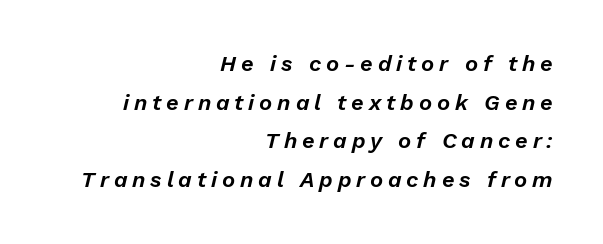
How are the letters spaced? Widely, with obvious added tracking. No word sits above an underline. The whole block is typeset with a tilt. Short and long lines alike share a common ending point at right.
